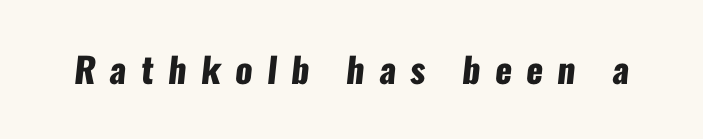
Q: Is the text bold? A: Yes.
Q: Is the typeface a serif or a sans-serif typeface? A: Sans-serif.
Q: Is the text underlined? A: No.
Q: Is the spacing between letters normal or unusually wide? A: Unusually wide.
Q: Width (condensed, normal, or wide)? A: Condensed.
Q: Stroke contrast? A: Low.
Q: x-height? A: Medium.
Q: Monospaced? A: No.
